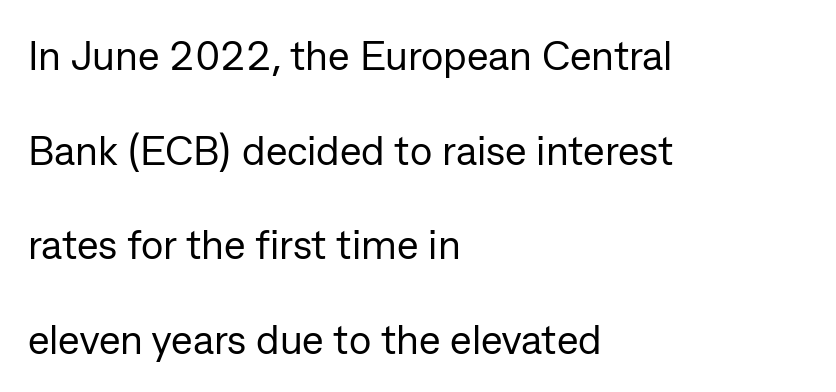
Horizontally, the lines are justified to the leading edge only. This rendering features lettering with no underline. This sample has the flowing, uneven cadence of proportional lettering. Regarding leading, the lines here are spaced well apart. Examine the stroke ends and you'll find no serifs. Standard letterfit; no display-style spreading of the glyphs.
